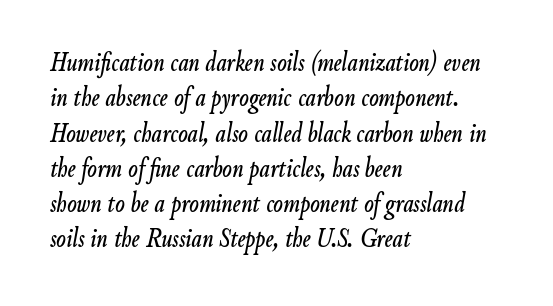
Is there much room between lines? A standard amount, neither cramped nor airy. The paragraph shown leans on its left margin. You can tell it's italic because the verticals aren't actually vertical. A bare baseline throughout the passage.
